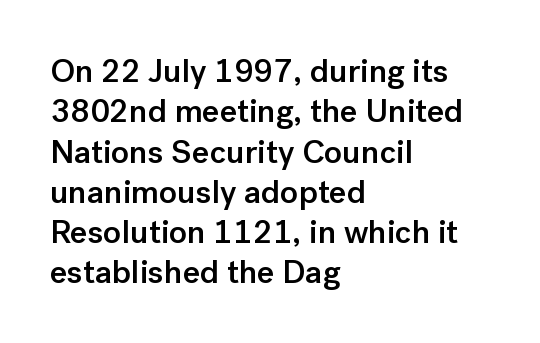
The image shows 33 px semibold sans-serif type, upright; set left-aligned, line spacing 1.22x, normal letter spacing, not underlined; low stroke contrast and a medium x-height.
